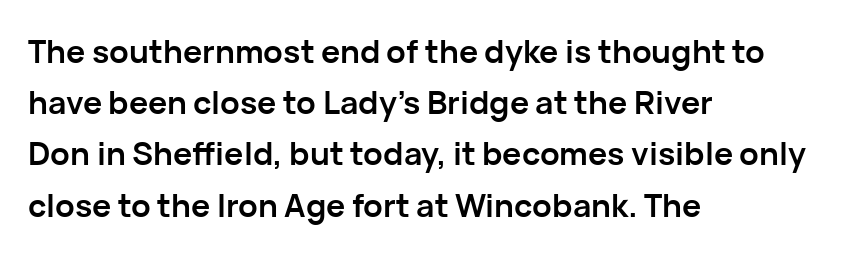
The image shows 32 px semibold sans-serif type, upright; set left-aligned, normal line spacing (1.6x), normal letter spacing, not underlined; low stroke contrast and a medium x-height.
